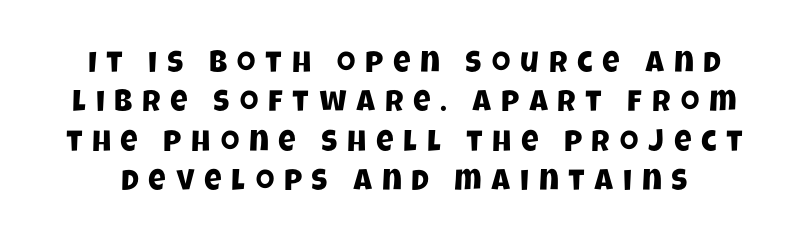
The image shows 30 px condensed sans-serif type; set normal line spacing (1.31x), unusually wide letter spacing (+0.33 em), not underlined; low stroke contrast and a large x-height.
